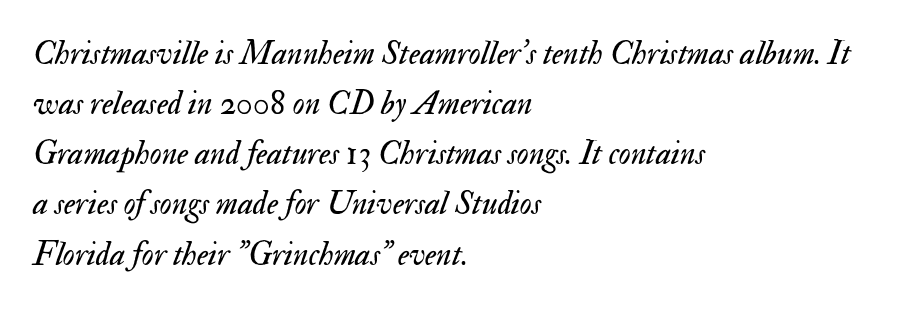
{"italic": "yes", "lean": "right", "slant_degrees": 17, "bold": "no", "weight": "regular", "width": "normal", "stroke_contrast": "medium", "x_height": "small", "monospaced": "no", "underline": "no", "align": "left", "line_spacing": "normal", "line_spacing_ratio": 1.52, "letter_spacing": "normal", "letter_spacing_em": 0.0, "glyph_px": 33}
